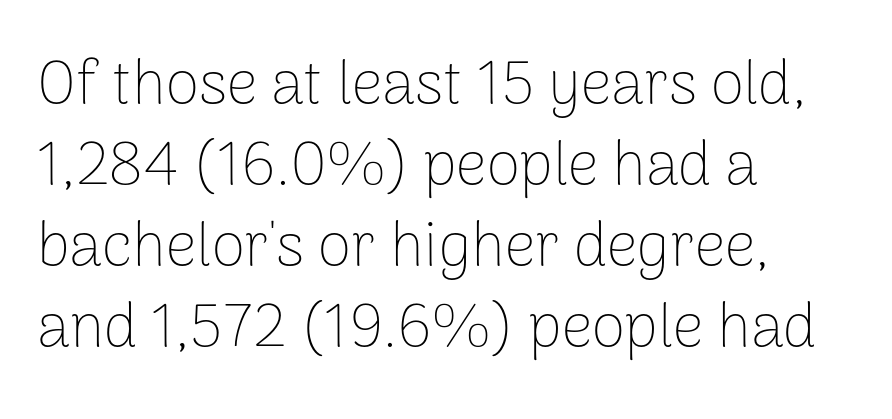
The image shows 61 px thin sans-serif type, upright; set left-aligned, normal line spacing (1.33x), normal letter spacing, not underlined; low stroke contrast and a medium x-height.
